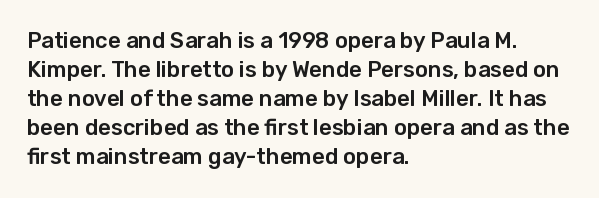
It's the straight-up-and-down kind of type. The horizontal fit of the characters is conventional and even. These lines are set flush left with a ragged right edge. Glance below the letters and you will spot only blank space.
